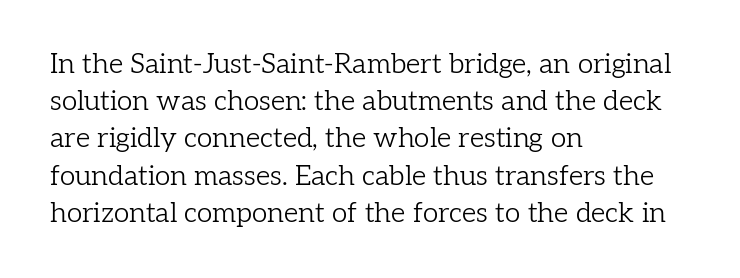
The image shows 28 px light serif type, upright; set left-aligned, normal line spacing (1.33x), normal letter spacing, not underlined; low stroke contrast and a medium x-height.
